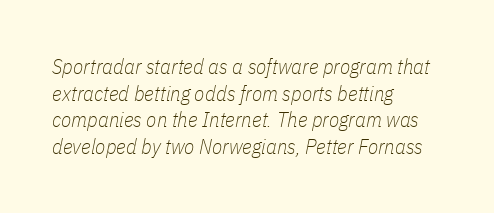
Descender tails drop into unmarked territory. The lines in this sample share a left origin and differ only in where they stop. The letters are slanted; this is an italic face. Evenly set lines give the paragraph a standard silhouette.
